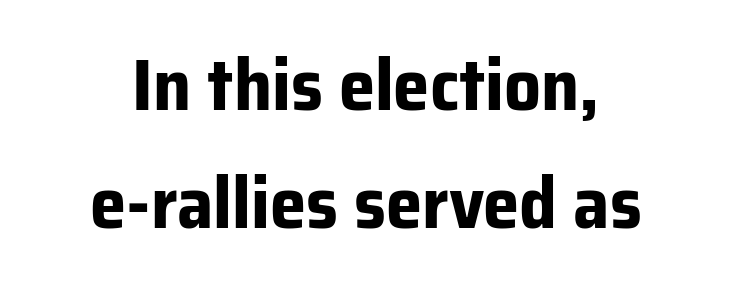
The image shows 73 px bold sans-serif type, upright; set centered, normal line spacing (1.61x), normal letter spacing, not underlined; low stroke contrast and a medium x-height.
